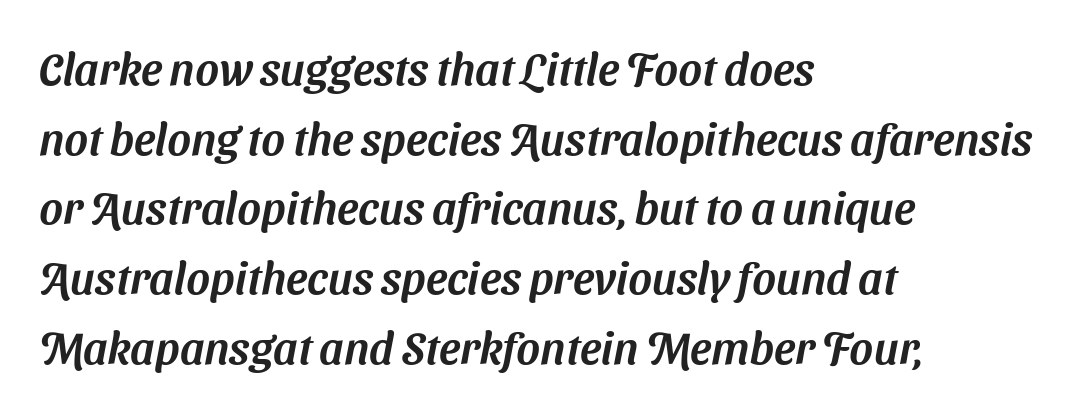
The image shows 45 px sans-serif type; set left-aligned, normal line spacing (1.55x), normal letter spacing, not underlined; medium stroke contrast and a medium x-height.
